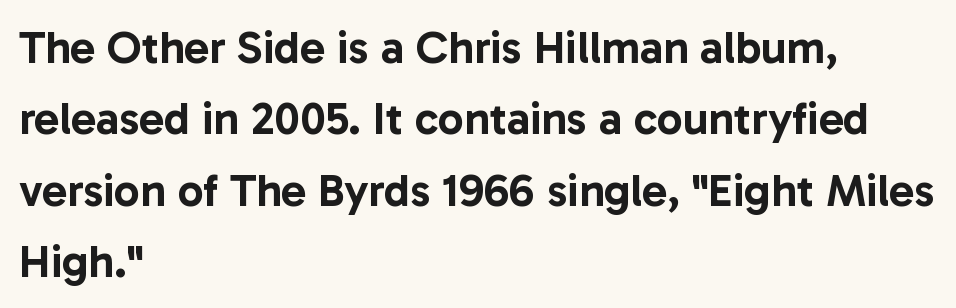
Q: Is the text italic (slanted)? A: No, it is upright.
Q: Is the typeface a serif or a sans-serif typeface? A: Sans-serif.
Q: Is the text underlined? A: No.
Q: How is the paragraph aligned? A: Left-aligned.
Q: Is the spacing between letters normal or unusually wide? A: Normal.
Q: Is the spacing between lines tight, normal or loose? A: Normal.
Q: Width (condensed, normal, or wide)? A: Normal.
Q: Stroke contrast? A: Low.
Q: x-height? A: Medium.
Q: Monospaced? A: No.
